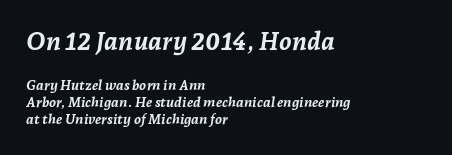
Q: Is the text bold? A: Yes.
Q: Is the text italic (slanted)? A: Yes, it leans right by about 7 degrees.
Q: Is the text underlined? A: No.
Q: How is the paragraph aligned? A: Left-aligned.
Q: Is the spacing between letters normal or unusually wide? A: Normal.
Q: Which block of text is set in a larger size, the first (top) or the second (bottom)? A: The first (top) one.
